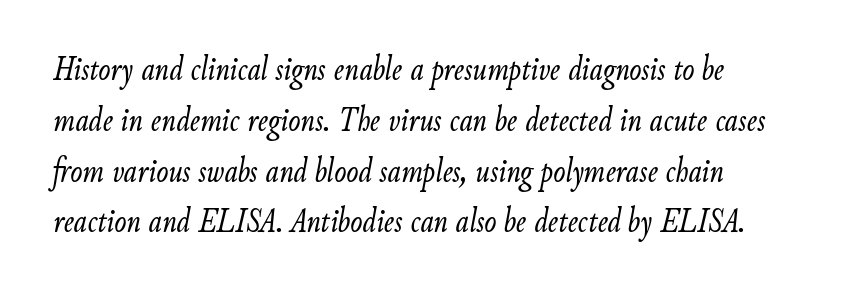
The image shows 36 px light, condensed type, italic (leaning right); set normal line spacing (1.41x), normal letter spacing, not underlined; low stroke contrast and a small x-height.
